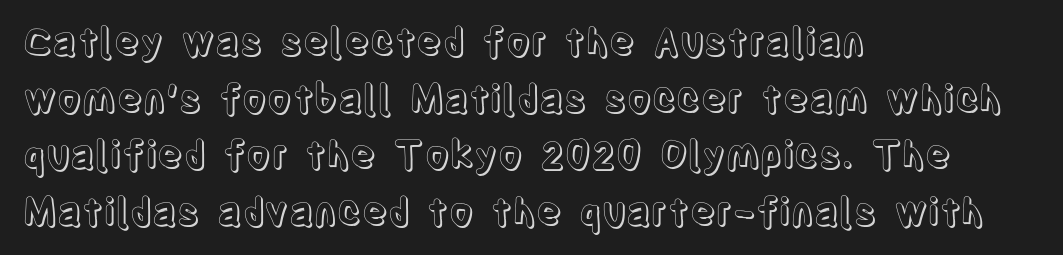
The lettering stays uniformly vertical, giving the passage a roman look. Underline: absent. These lines are set flush left with a ragged right edge. The designer left line spacing at the default.
